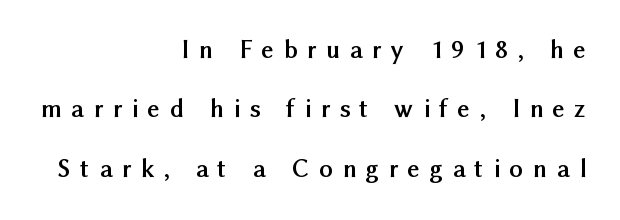
Q: Is the text bold? A: Yes.
Q: Is the text italic (slanted)? A: No, it is upright.
Q: Is the text underlined? A: No.
Q: How is the paragraph aligned? A: Right-aligned.
Q: Is the spacing between letters normal or unusually wide? A: Unusually wide.
Q: Is the spacing between lines tight, normal or loose? A: Loose.
